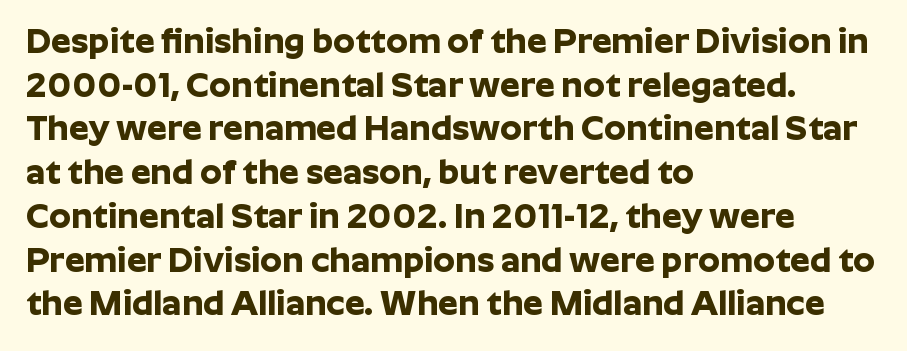
{"serif": "no", "italic": "no", "bold": "yes", "weight": "bold", "width": "normal", "stroke_contrast": "low", "x_height": "medium", "monospaced": "no", "underline": "no", "align": "left", "line_spacing": "normal", "line_spacing_ratio": 1.25, "letter_spacing": "normal", "letter_spacing_em": 0.0, "glyph_px": 35}
